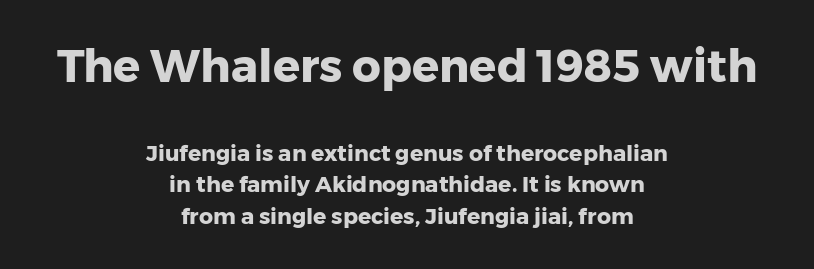
{"serif": "no", "italic": "no", "bold": "yes", "weight": "heavy", "width": "normal", "stroke_contrast": "low", "x_height": "medium", "monospaced": "no", "underline": "no", "align": "center", "line_spacing": "normal", "line_spacing_ratio": 1.44, "letter_spacing": "normal", "letter_spacing_em": 0.0, "larger_block": "first", "size_ratio": 2.05, "glyph_px": 45}
